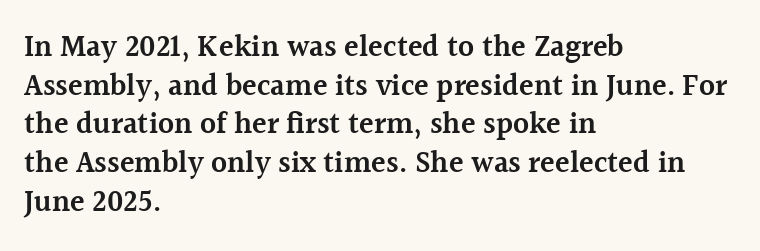
The rendering anchors every line to the left-hand side. This sample keeps an unexceptional amount of space between lines. Students, note that the glyphs here touch the page at normal intervals. Nope, not italic — everything's standing straight. Is this a sans? No — the strokes have serifs.
